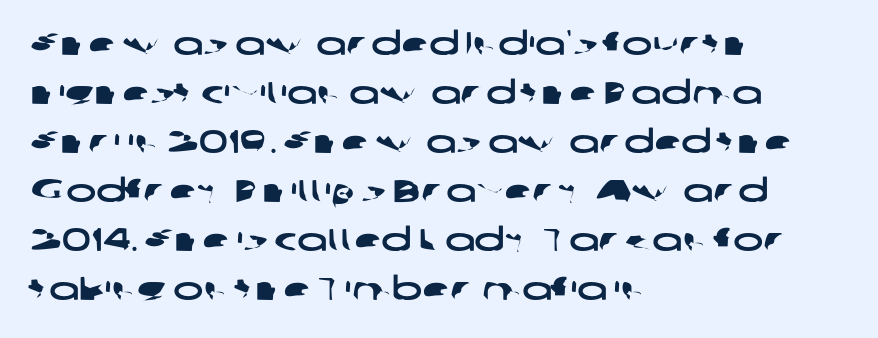
{"serif": "no", "width": "wide", "stroke_contrast": "low", "x_height": "medium", "monospaced": "no", "underline": "no", "align": "left", "line_spacing": "normal", "line_spacing_ratio": 1.53, "letter_spacing": "normal", "letter_spacing_em": 0.0, "glyph_px": 32}
